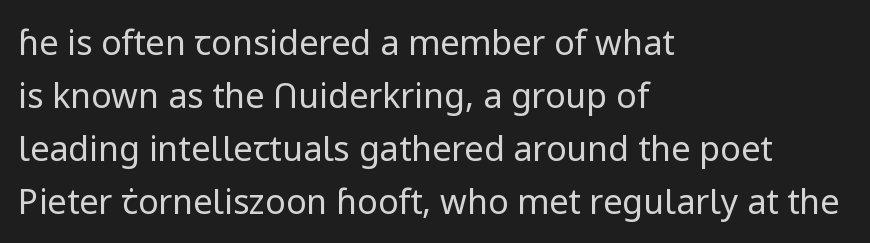
{"serif": "no", "italic": "no", "bold": "no", "weight": "regular", "width": "normal", "stroke_contrast": "low", "x_height": "medium", "monospaced": "no", "underline": "no", "align": "left", "line_spacing": "normal", "line_spacing_ratio": 1.56, "letter_spacing": "normal", "letter_spacing_em": 0.0, "glyph_px": 34}
